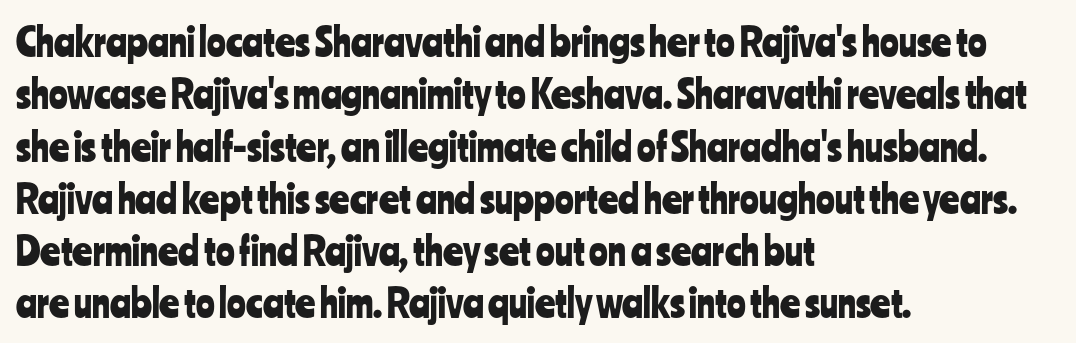
{"serif": "no", "italic": "no", "width": "condensed", "stroke_contrast": "low", "x_height": "medium", "monospaced": "no", "underline": "no", "align": "left", "line_spacing": "normal", "line_spacing_ratio": 1.34, "letter_spacing": "normal", "letter_spacing_em": 0.0, "glyph_px": 39}
